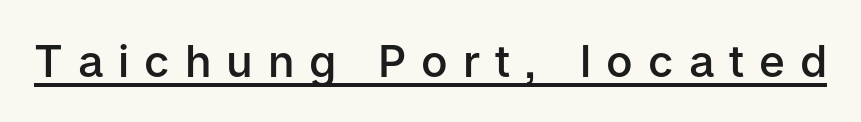
The passage shown is typed in a proportional face where columns would drift. Stroke thickness is moderately raised; the sample reads as semibold. Descenders here cross a horizontal rule under the line. The font's upright variant was chosen for this text. A typesetter would call this heavily tracked-out type. The letters carry no serifs — their stems end cleanly without finishing strokes.
